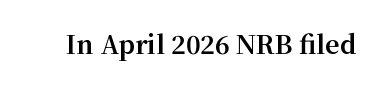
{"italic": "no", "bold": "yes", "underline": "no", "letter_spacing": "normal", "letter_spacing_em": 0.0, "glyph_px": 25}
